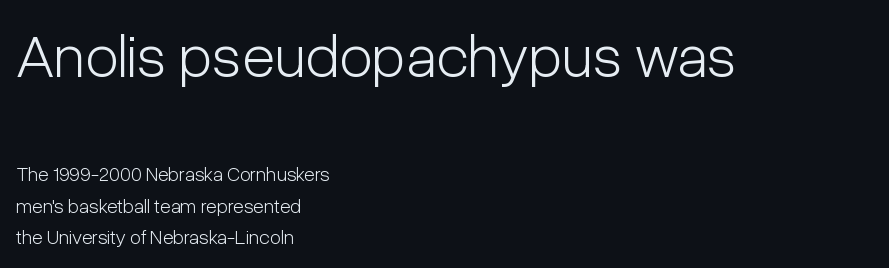
{"serif": "no", "italic": "no", "bold": "no", "weight": "light", "width": "condensed", "stroke_contrast": "low", "x_height": "medium", "monospaced": "no", "underline": "no", "align": "left", "line_spacing": "normal", "line_spacing_ratio": 1.58, "letter_spacing": "normal", "letter_spacing_em": 0.0, "larger_block": "first", "size_ratio": 3.05, "glyph_px": 61}
